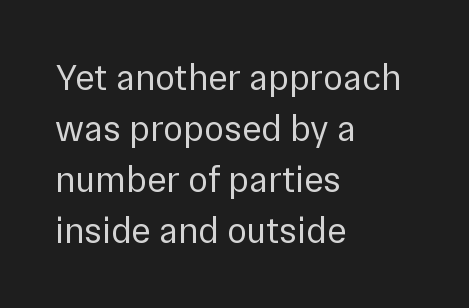
{"serif": "no", "italic": "no", "bold": "no", "weight": "regular", "width": "normal", "x_height": "medium", "monospaced": "no", "underline": "no", "align": "left", "line_spacing": "normal", "line_spacing_ratio": 1.38, "letter_spacing": "normal", "letter_spacing_em": 0.0, "glyph_px": 37}
